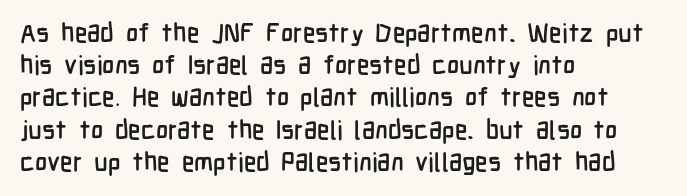
You could call the tracking neutral — neither tight nor loose. Posture: upright roman. Which margin do the lines hug? The left one — the right edge is uneven. Decoration check: the copy has no underline.
